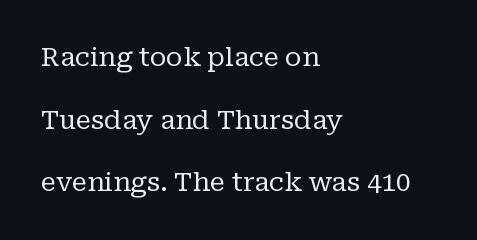
The image shows 26 px text type, upright; set left-aligned, loose line spacing (2.41x), normal letter spacing, not underlined.
